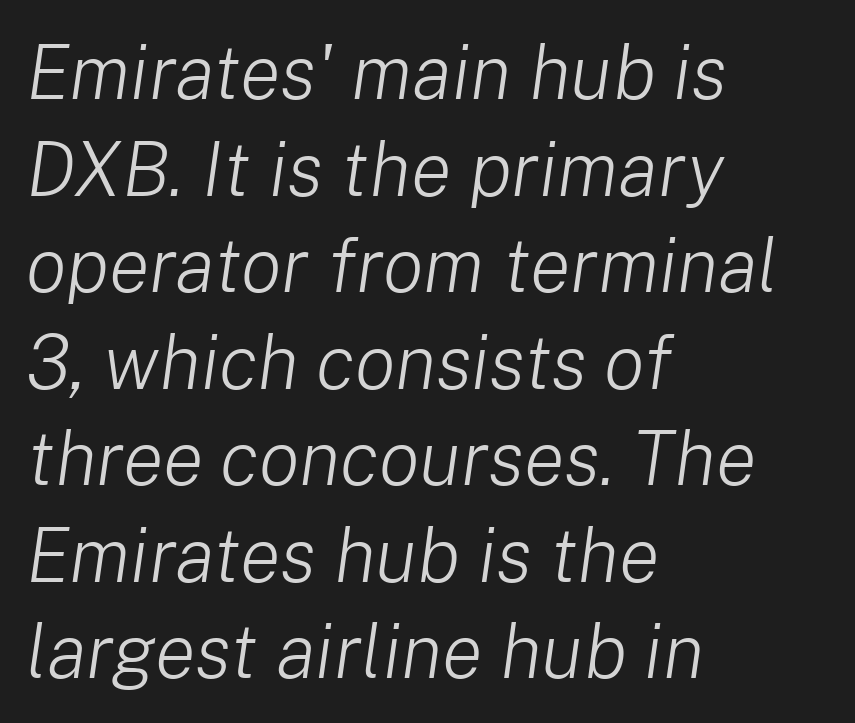
Q: Is the text bold? A: No.
Q: Is the text italic (slanted)? A: Yes, it leans right by about 8 degrees.
Q: Is the text underlined? A: No.
Q: How is the paragraph aligned? A: Left-aligned.
Q: Is the spacing between letters normal or unusually wide? A: Normal.
Q: Is the spacing between lines tight, normal or loose? A: Normal.
Q: Width (condensed, normal, or wide)? A: Normal.
Q: Stroke contrast? A: Low.
Q: x-height? A: Medium.
Q: Monospaced? A: No.
